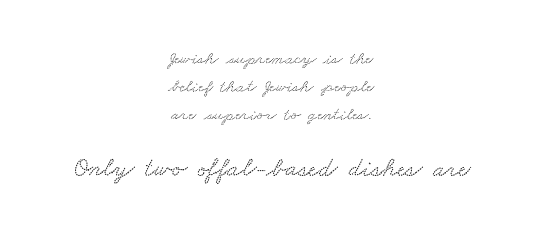
{"underline": "no", "align": "center", "line_spacing": "normal", "line_spacing_ratio": 1.56, "letter_spacing": "normal", "letter_spacing_em": 0.0, "larger_block": "second", "size_ratio": 1.5, "glyph_px": 27}
